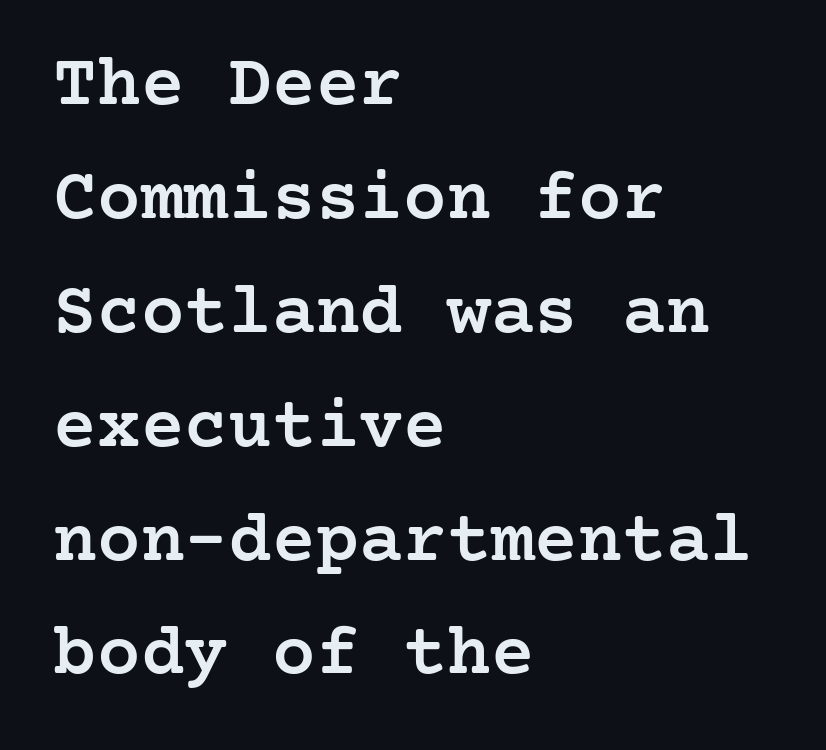
{"serif": "yes", "italic": "no", "bold": "semi", "weight": "semibold", "width": "normal", "stroke_contrast": "low", "x_height": "medium", "underline": "no", "align": "left", "line_spacing": "normal", "line_spacing_ratio": 1.56, "letter_spacing": "normal", "letter_spacing_em": 0.0, "glyph_px": 73}
